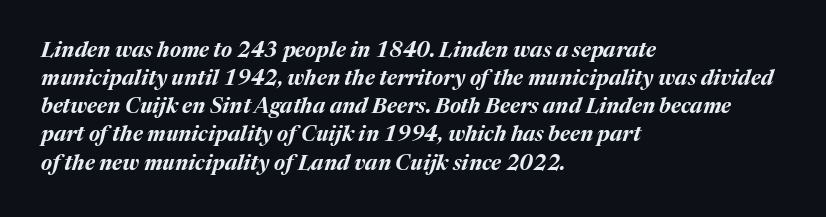
Short note: letters normally spaced. Emphasis by weight is at full strength: bold. The rendering applies a slant to the glyphs. Nobody drew a line under any word here.
